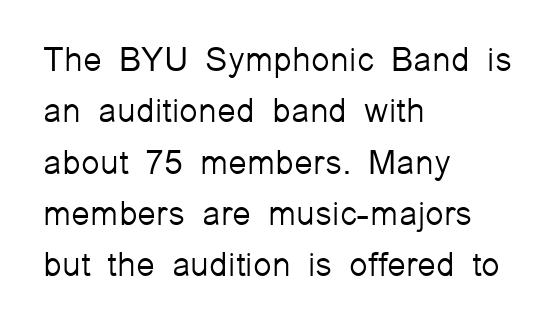
Q: Is the text bold? A: No.
Q: Is the text italic (slanted)? A: No, it is upright.
Q: Is the typeface a serif or a sans-serif typeface? A: Sans-serif.
Q: Is the text underlined? A: No.
Q: How is the paragraph aligned? A: Left-aligned.
Q: Is the spacing between letters normal or unusually wide? A: Normal.
Q: Is the spacing between lines tight, normal or loose? A: Normal.
Q: Width (condensed, normal, or wide)? A: Normal.
Q: Stroke contrast? A: Low.
Q: x-height? A: Medium.
Q: Monospaced? A: No.
